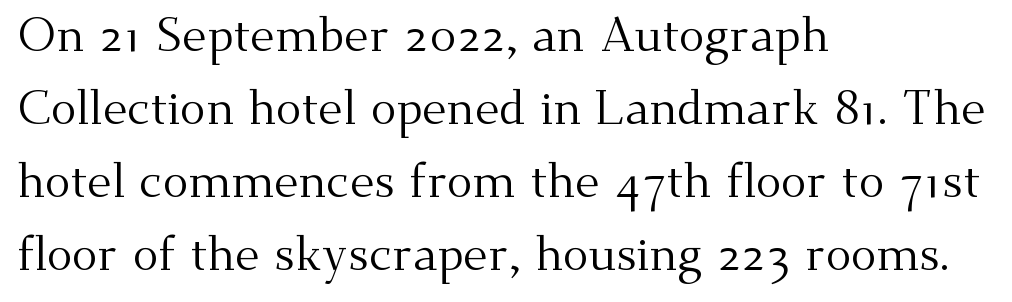
The paragraph has a hard left edge and a soft right edge. This is serif lettering, the kind often seen in printed books. The area under the type is left untouched. Posture: upright roman. The line-height multiplier appears to be the usual default.
